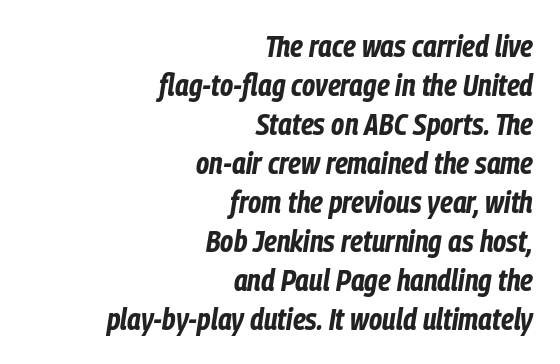
The gap between lines stays unmarked. These lines are rendered in a variable-pitch font. The type is set solid horizontally, with unmodified tracking. The text carries the slant typical of an italic or oblique font. The rendering anchors every line to the right-hand side. The leading is moderate, giving the passage an even texture.
